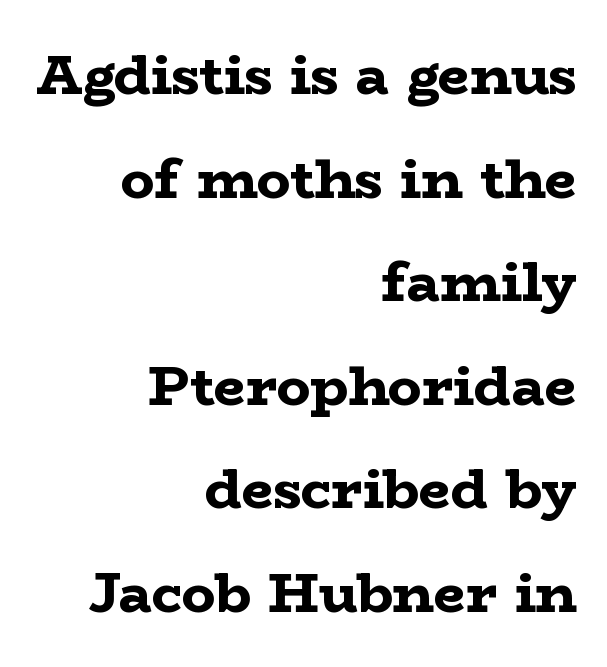
Q: Is the text bold? A: Yes.
Q: Is the text italic (slanted)? A: No, it is upright.
Q: Is the typeface a serif or a sans-serif typeface? A: Serif.
Q: Is the text underlined? A: No.
Q: How is the paragraph aligned? A: Right-aligned.
Q: Is the spacing between letters normal or unusually wide? A: Normal.
Q: Width (condensed, normal, or wide)? A: Wide.
Q: Stroke contrast? A: Low.
Q: x-height? A: Medium.
Q: Monospaced? A: No.
